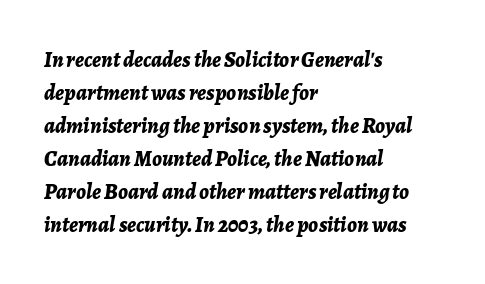
Q: Is the text bold? A: Yes.
Q: Is the text italic (slanted)? A: Yes, it leans right by about 7 degrees.
Q: Is the text underlined? A: No.
Q: How is the paragraph aligned? A: Left-aligned.
Q: Is the spacing between letters normal or unusually wide? A: Normal.
Q: Is the spacing between lines tight, normal or loose? A: Normal.
